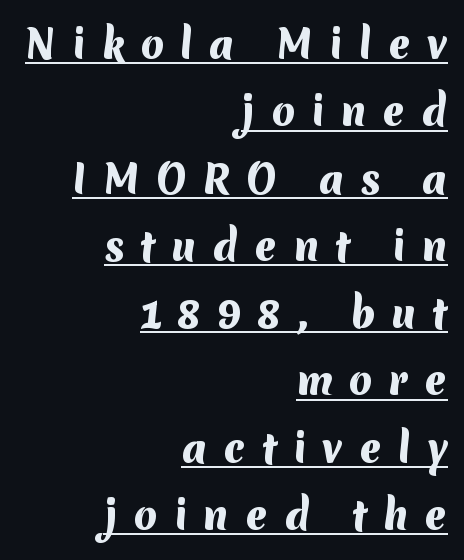
{"serif": "no", "bold": "yes", "weight": "heavy", "width": "normal", "stroke_contrast": "medium", "x_height": "medium", "monospaced": "no", "underline": "yes", "align": "right", "line_spacing_ratio": 1.77, "letter_spacing": "wide", "letter_spacing_em": 0.42, "glyph_px": 38}
